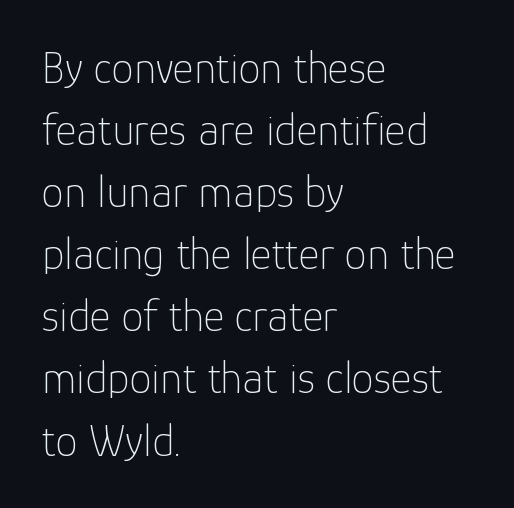
The image shows 45 px thin sans-serif type, upright; set left-aligned, normal line spacing (1.38x), normal letter spacing, not underlined; low stroke contrast and a medium x-height.
